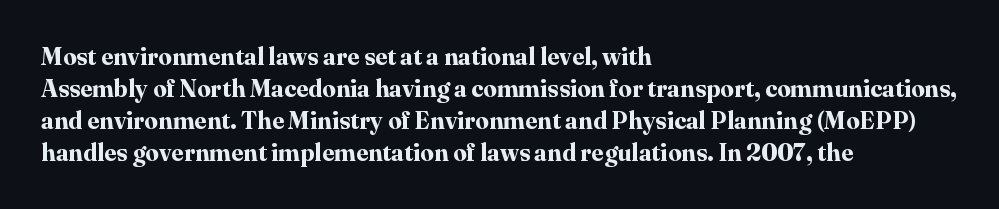
The image shows 24 px bold type, upright; set left-aligned, normal line spacing (1.33x), normal letter spacing, not underlined.
